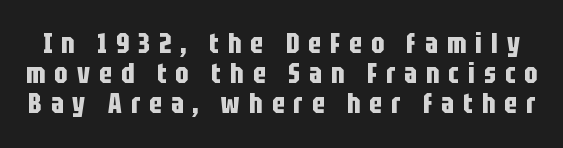
Do the letters lean? They stand straight. Set as a true bold cut, around the 700 mark. You could not count columns in this text — the font is proportionally spaced. Glyph-to-glyph distance is far greater than everyday printed text. Regarding serifs, this sample does without them.
